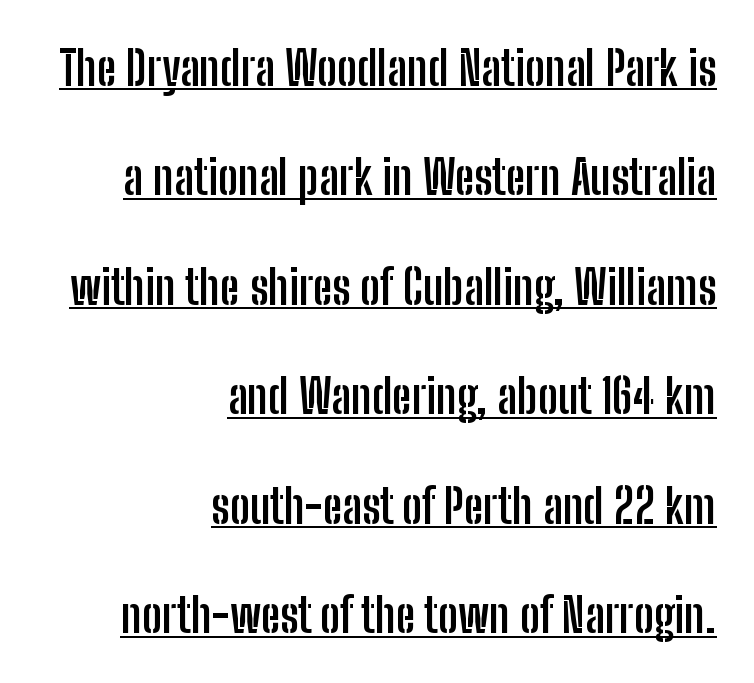
The image shows 48 px semibold, condensed sans-serif type, upright; set right-aligned, loose line spacing (2.28x), normal letter spacing, underlined; low stroke contrast and a medium x-height.
